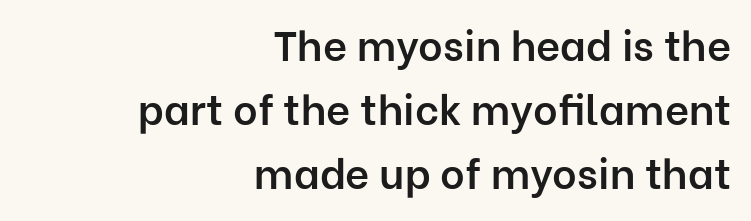
{"serif": "no", "italic": "no", "bold": "semi", "weight": "semibold", "width": "normal", "stroke_contrast": "low", "x_height": "medium", "monospaced": "no", "underline": "no", "align": "right", "line_spacing": "normal", "line_spacing_ratio": 1.52, "letter_spacing": "normal", "letter_spacing_em": 0.0, "glyph_px": 42}
